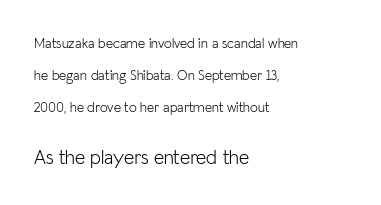
Characters remain perfectly vertical along every line. These lines keep a tight, regular rhythm from letter to letter. Rule under the text: the space is simply empty. If you measured baseline to baseline, you'd find a long distance.
